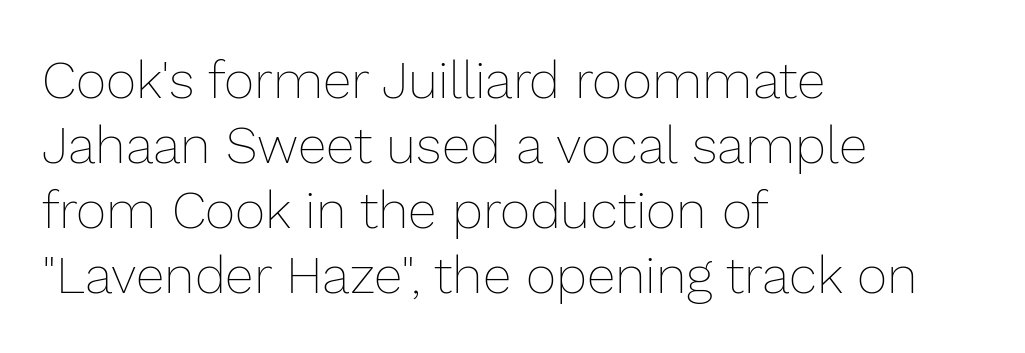
Q: Is the text bold? A: No.
Q: Is the text italic (slanted)? A: No, it is upright.
Q: Is the text underlined? A: No.
Q: How is the paragraph aligned? A: Left-aligned.
Q: Is the spacing between letters normal or unusually wide? A: Normal.
Q: Is the spacing between lines tight, normal or loose? A: Normal.
Q: Width (condensed, normal, or wide)? A: Normal.
Q: Stroke contrast? A: Low.
Q: x-height? A: Medium.
Q: Monospaced? A: No.
